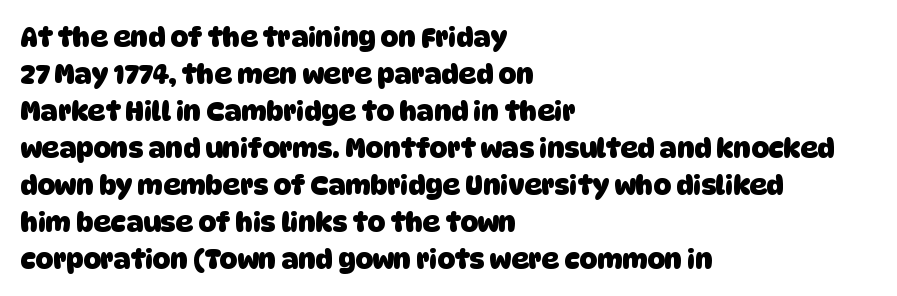
Words appear dense and cohesive because spacing is normal. The strip under each line holds only bare page. The glyphs have the mass of a bold cut. Quick note: interline space is typical. A classic flush-left, rag-right setting is used for this passage.
